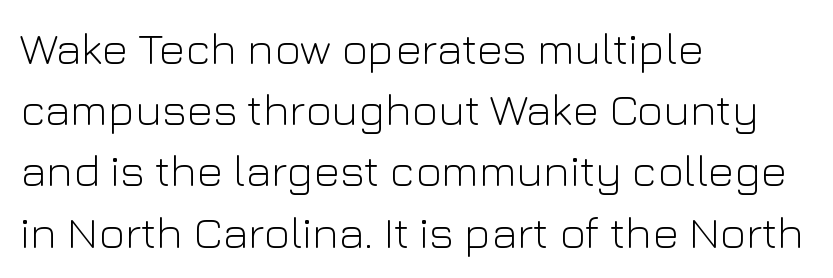
Q: Is the text bold? A: No.
Q: Is the text italic (slanted)? A: No, it is upright.
Q: Is the typeface a serif or a sans-serif typeface? A: Sans-serif.
Q: Is the text underlined? A: No.
Q: How is the paragraph aligned? A: Left-aligned.
Q: Is the spacing between letters normal or unusually wide? A: Normal.
Q: Is the spacing between lines tight, normal or loose? A: Normal.
Q: Width (condensed, normal, or wide)? A: Normal.
Q: Stroke contrast? A: Low.
Q: x-height? A: Medium.
Q: Monospaced? A: No.
